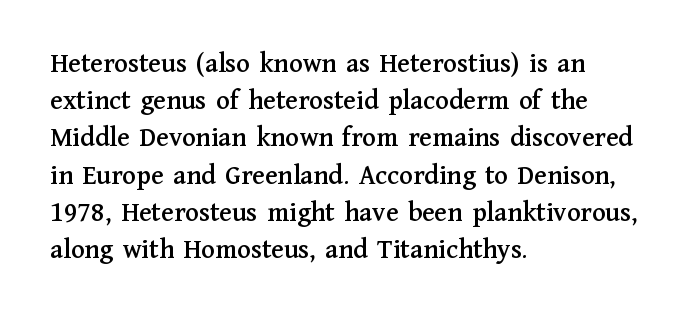
The text was rendered using a seriffed face with decorative stroke endings. Notice how the stems are strictly vertical — no italics here. The strip under each line holds only bare page. Baseline-to-baseline distance is the conventional proportion of letter height.
